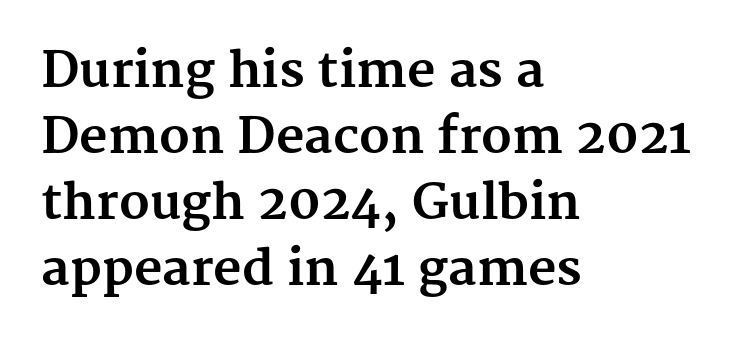
The image shows 49 px bold serif type, upright; set left-aligned, normal line spacing (1.35x), normal letter spacing, not underlined; medium stroke contrast and a medium x-height.
